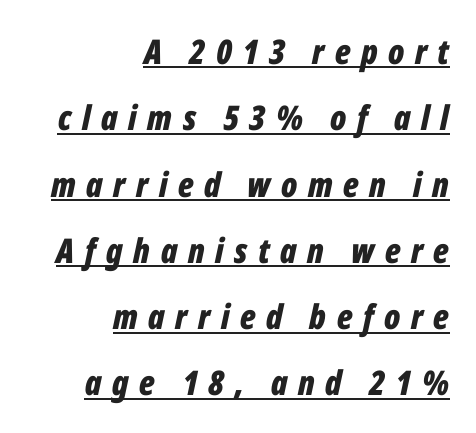
The block of text is sparse from top to bottom, with ample space between rows. The type is letterspaced generously, with wide tracking. The face used here appears with an underline applied. Think of a printed novel: that variable character pitch is what you see here. Is the type slanted? Yes — the strokes lean at a clear angle. The typesetter chose a ragged-left arrangement here.
